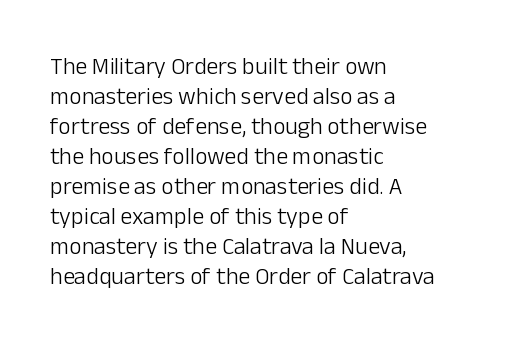
Honestly, there is no underline to notice here at all. The font's upright variant was chosen for this text. Horizontally, the lines are justified to the leading edge only. Bold? No — there's no thickening of the strokes.
